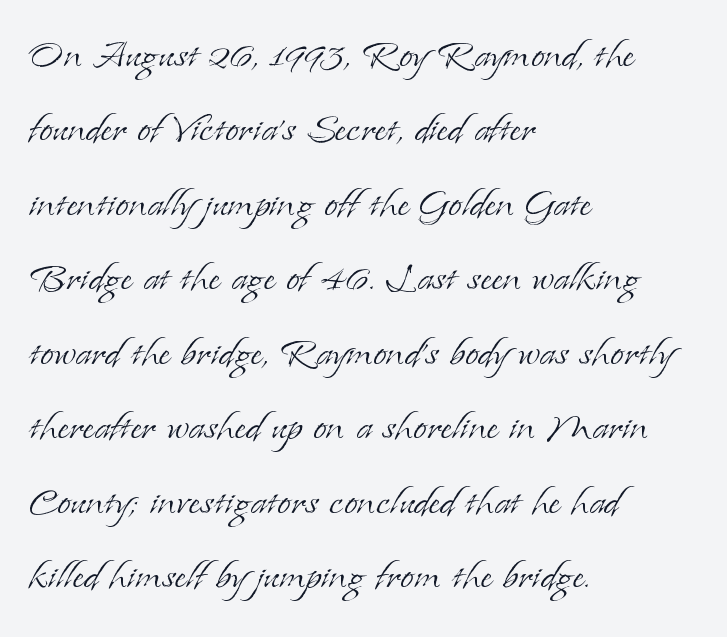
The image shows 49 px light serif type; set left-aligned, normal line spacing (1.52x), normal letter spacing, not underlined; low stroke contrast and a small x-height.
